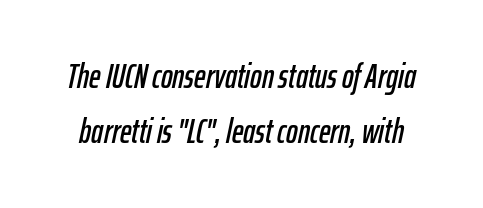
Q: Is the text italic (slanted)? A: Yes, it leans right by about 12 degrees.
Q: Is the text underlined? A: No.
Q: Is the spacing between letters normal or unusually wide? A: Normal.
Q: Is the spacing between lines tight, normal or loose? A: Normal.
Q: Width (condensed, normal, or wide)? A: Condensed.
Q: Stroke contrast? A: Low.
Q: x-height? A: Medium.
Q: Monospaced? A: No.
